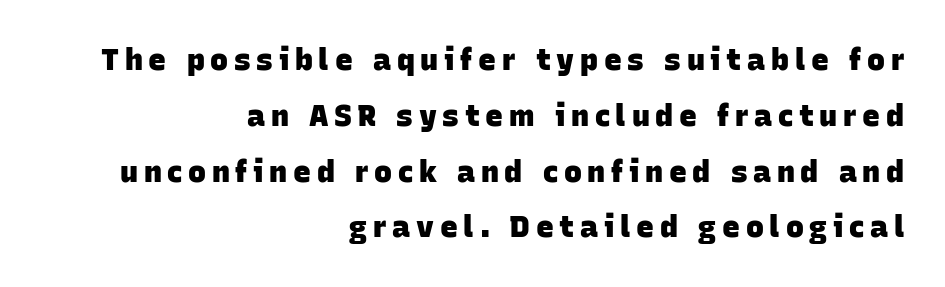
{"serif": "no", "bold": "yes", "weight": "heavy", "width": "normal", "stroke_contrast": "low", "x_height": "large", "monospaced": "no", "underline": "no", "align": "right", "line_spacing_ratio": 1.86, "glyph_px": 30}
